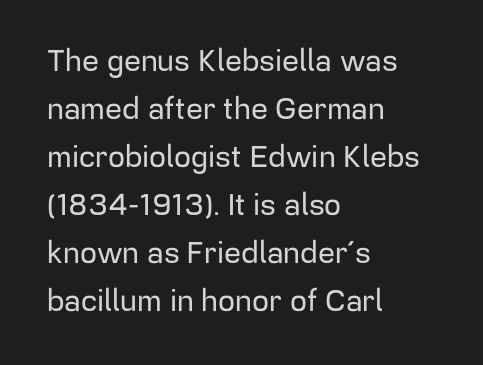
Q: Is the text italic (slanted)? A: No, it is upright.
Q: Is the typeface a serif or a sans-serif typeface? A: Sans-serif.
Q: Is the text underlined? A: No.
Q: How is the paragraph aligned? A: Left-aligned.
Q: Is the spacing between letters normal or unusually wide? A: Normal.
Q: Is the spacing between lines tight, normal or loose? A: Normal.
Q: Width (condensed, normal, or wide)? A: Normal.
Q: Stroke contrast? A: Low.
Q: x-height? A: Medium.
Q: Monospaced? A: No.
